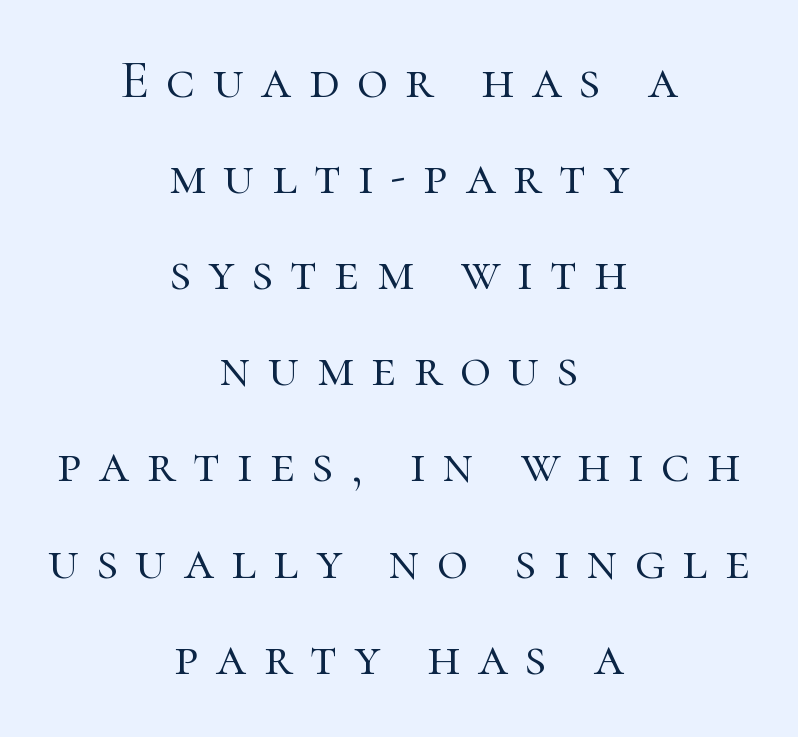
Upright lettering throughout. The letterforms sit at book weight or below. Think of a printed novel: that variable character pitch is what you see here. This rendering employs a face with finishing strokes, i.e., a serif. Glyph-to-glyph distance is far greater than everyday printed text. Compared with a flush-left layout, this one balances lines on the center instead.
